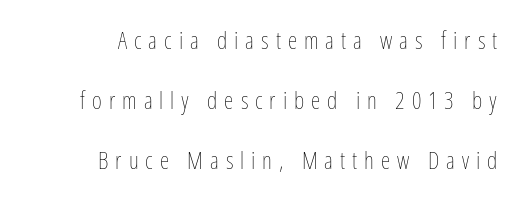
{"italic": "no", "bold": "no", "underline": "no", "align": "right", "line_spacing": "loose", "line_spacing_ratio": 2.49, "letter_spacing": "wide", "letter_spacing_em": 0.29, "glyph_px": 24}
